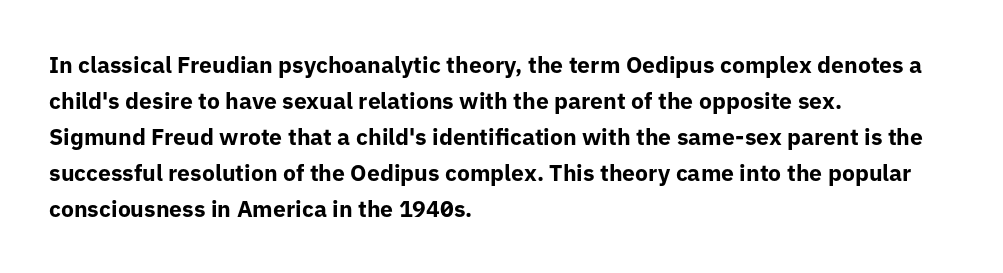
Q: Is the text bold? A: Yes.
Q: Is the text italic (slanted)? A: No, it is upright.
Q: Is the text underlined? A: No.
Q: How is the paragraph aligned? A: Left-aligned.
Q: Is the spacing between letters normal or unusually wide? A: Normal.
Q: Is the spacing between lines tight, normal or loose? A: Normal.
